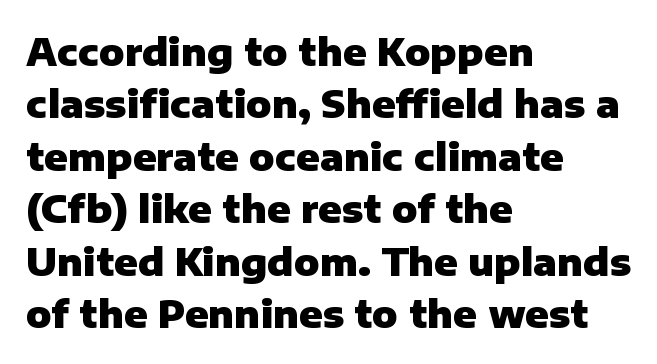
{"serif": "no", "italic": "no", "bold": "yes", "weight": "heavy", "width": "normal", "stroke_contrast": "low", "x_height": "medium", "monospaced": "no", "underline": "no", "align": "left", "line_spacing": "normal", "line_spacing_ratio": 1.38, "letter_spacing": "normal", "letter_spacing_em": 0.0, "glyph_px": 38}
